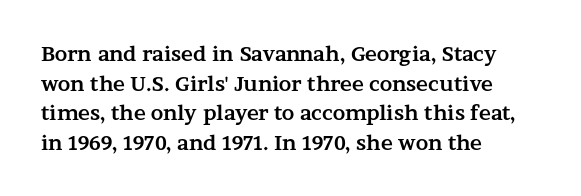
The rendering uses a bold face; every stroke is thick and dark. Compared with a centered layout, this one pins lines to the left instead. Underline: absent. In terms of letterspacing, this is plain default setting. Italic: no, the glyphs are upright roman. How would I describe the line gaps? Plain and ordinary.
